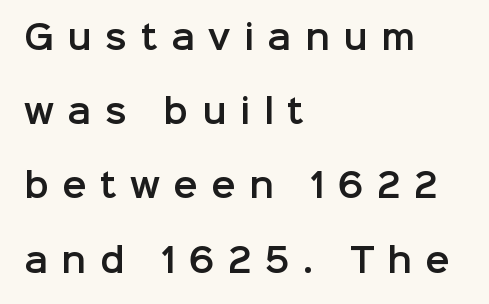
{"serif": "no", "italic": "no", "width": "normal", "stroke_contrast": "low", "x_height": "medium", "monospaced": "no", "underline": "no", "align": "left", "line_spacing": "loose", "line_spacing_ratio": 2.32, "letter_spacing": "wide", "letter_spacing_em": 0.42, "glyph_px": 32}
